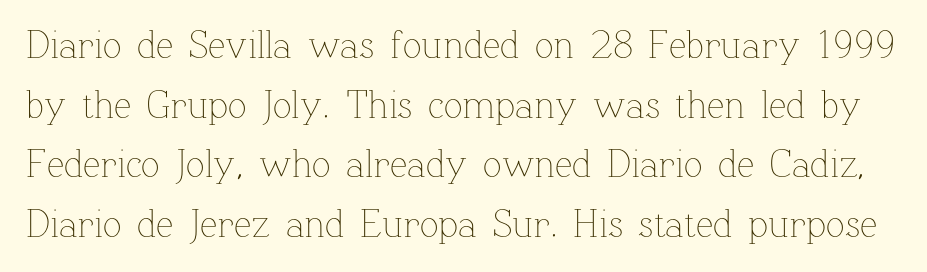
{"italic": "no", "bold": "no", "weight": "thin", "width": "normal", "stroke_contrast": "low", "x_height": "medium", "monospaced": "no", "underline": "no", "line_spacing": "normal", "line_spacing_ratio": 1.53, "letter_spacing": "normal", "letter_spacing_em": 0.0, "glyph_px": 39}
